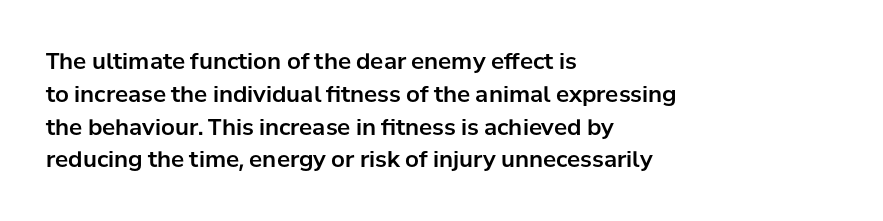
Q: Is the text italic (slanted)? A: No, it is upright.
Q: Is the text underlined? A: No.
Q: How is the paragraph aligned? A: Left-aligned.
Q: Is the spacing between letters normal or unusually wide? A: Normal.
Q: Is the spacing between lines tight, normal or loose? A: Normal.
